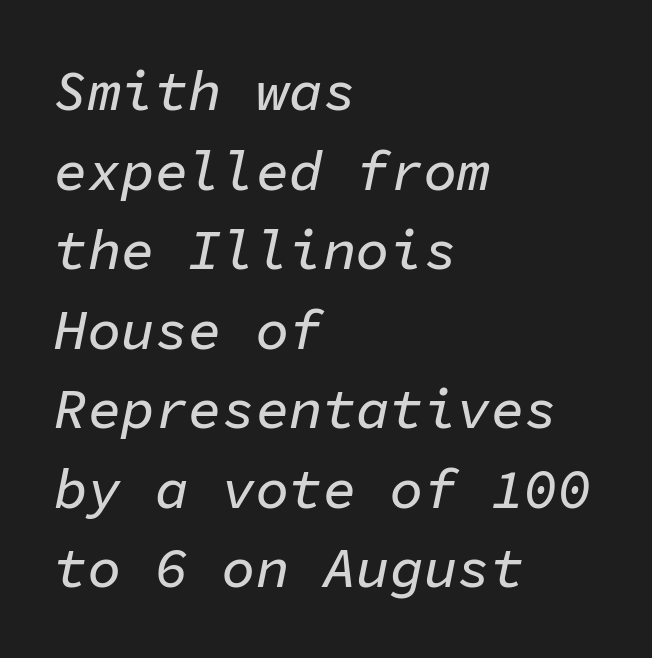
Q: Is the text italic (slanted)? A: Yes, it leans right by about 11 degrees.
Q: Is the text underlined? A: No.
Q: How is the paragraph aligned? A: Left-aligned.
Q: Is the spacing between letters normal or unusually wide? A: Normal.
Q: Is the spacing between lines tight, normal or loose? A: Normal.
Q: Width (condensed, normal, or wide)? A: Normal.
Q: Stroke contrast? A: Low.
Q: x-height? A: Medium.
Q: Monospaced? A: Yes.
